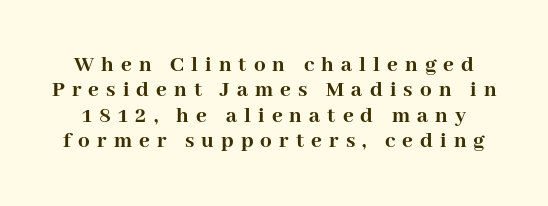
This sample trades vertical openness for compactness between lines. These lines were composed using upright roman letters. Does the weight exceed regular? Yes, all the way to bold. Display-style spreading of the glyphs; the letterfit is very open. Each row of text sits above clean, open space.
